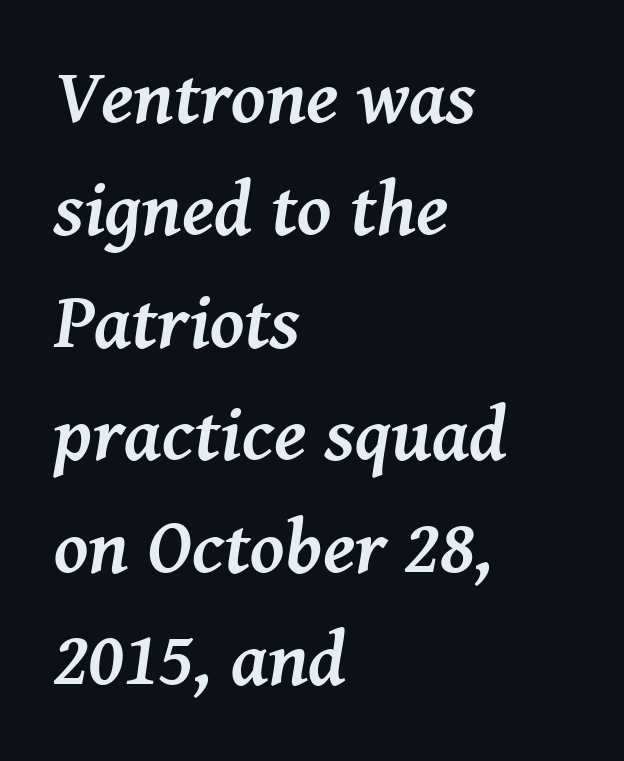
The image shows 77 px semibold serif type, italic (leaning right); set left-aligned, normal line spacing (1.46x), normal letter spacing, not underlined; medium stroke contrast and a medium x-height.
